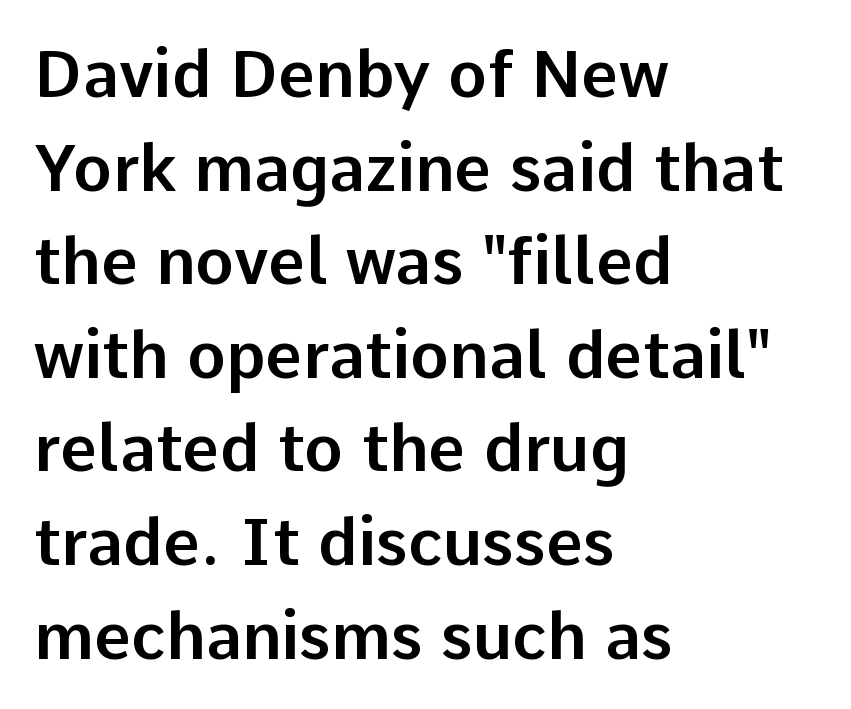
The image shows 65 px sans-serif type, upright; set left-aligned, normal line spacing (1.44x), normal letter spacing, not underlined; low stroke contrast and a medium x-height.
